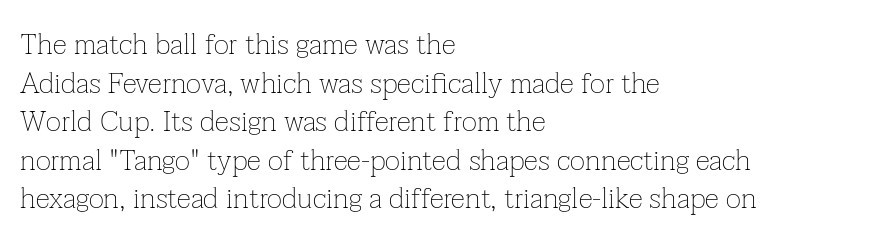
{"serif": "yes", "italic": "no", "bold": "no", "weight": "thin", "width": "normal", "stroke_contrast": "low", "x_height": "medium", "monospaced": "no", "underline": "no", "align": "left", "line_spacing": "normal", "line_spacing_ratio": 1.33, "letter_spacing": "normal", "letter_spacing_em": 0.0, "glyph_px": 29}
